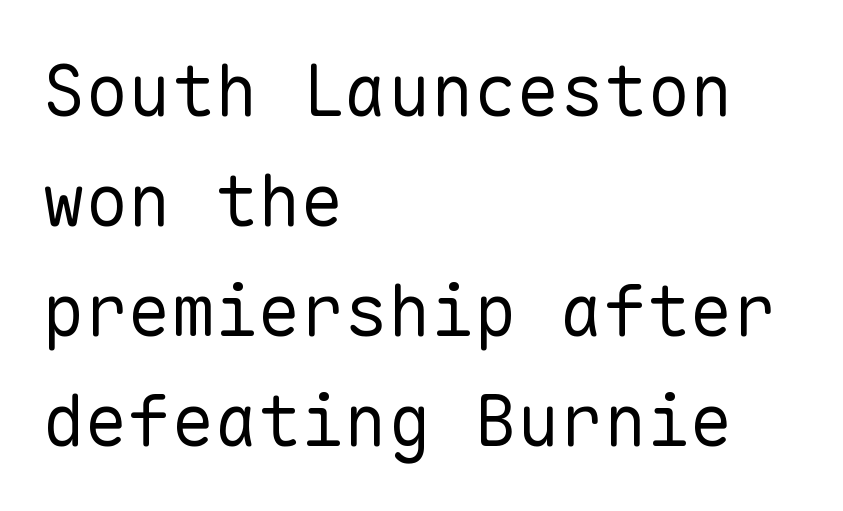
The image shows 72 px regular-weight sans-serif type, upright, monospaced; set left-aligned, normal line spacing (1.53x), normal letter spacing, not underlined; low stroke contrast and a medium x-height.
